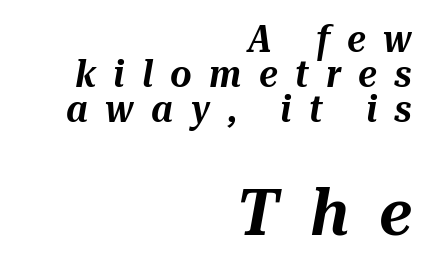
{"italic": "yes", "lean": "right", "slant_degrees": 10, "width": "normal", "stroke_contrast": "medium", "x_height": "medium", "monospaced": "no", "underline": "no", "align": "right", "line_spacing": "tight", "line_spacing_ratio": 0.95, "letter_spacing": "wide", "letter_spacing_em": 0.47, "larger_block": "second", "size_ratio": 1.76, "glyph_px": 65}
